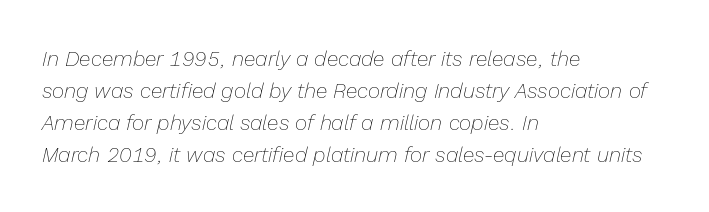
{"italic": "yes", "lean": "right", "slant_degrees": 13, "bold": "no", "underline": "no", "align": "left", "line_spacing": "normal", "line_spacing_ratio": 1.52, "letter_spacing": "normal", "letter_spacing_em": 0.0, "glyph_px": 21}
